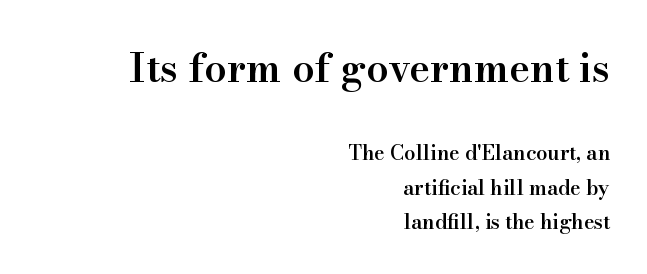
The image shows 40 px semibold serif type, upright; set right-aligned, line spacing 1.71x, normal letter spacing, not underlined; the first (top) block is 2.0x larger; high stroke contrast and a small x-height.
